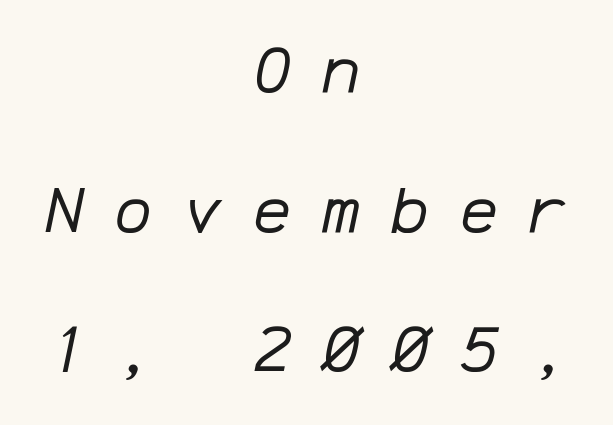
Compared with typical body copy, the letter spacing here is much looser. The typesetting does not lean heavy: it is not bold. These lines were composed using italics. Is there much room between lines? Yes — plenty of vertical air separates them.
